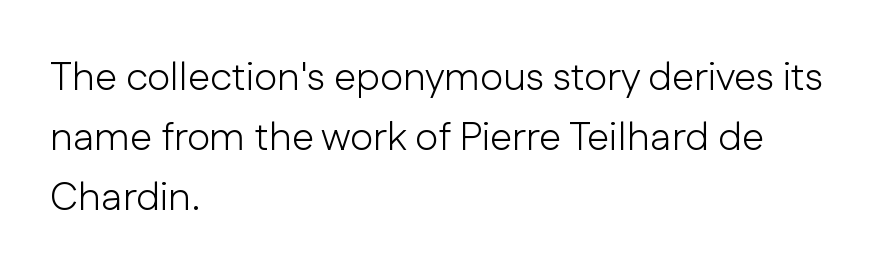
Q: Is the text bold? A: No.
Q: Is the text italic (slanted)? A: No, it is upright.
Q: Is the typeface a serif or a sans-serif typeface? A: Sans-serif.
Q: Is the text underlined? A: No.
Q: How is the paragraph aligned? A: Left-aligned.
Q: Is the spacing between letters normal or unusually wide? A: Normal.
Q: Is the spacing between lines tight, normal or loose? A: Normal.
Q: Width (condensed, normal, or wide)? A: Normal.
Q: Stroke contrast? A: Low.
Q: x-height? A: Medium.
Q: Monospaced? A: No.
